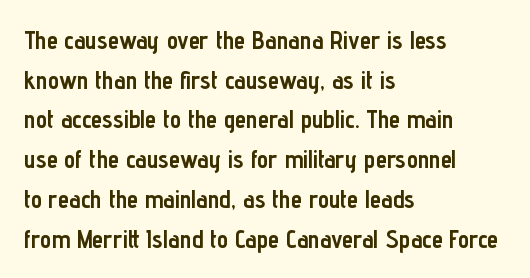
Q: Is the text bold? A: Yes.
Q: Is the text italic (slanted)? A: No, it is upright.
Q: Is the text underlined? A: No.
Q: How is the paragraph aligned? A: Left-aligned.
Q: Is the spacing between letters normal or unusually wide? A: Normal.
Q: Is the spacing between lines tight, normal or loose? A: Normal.
